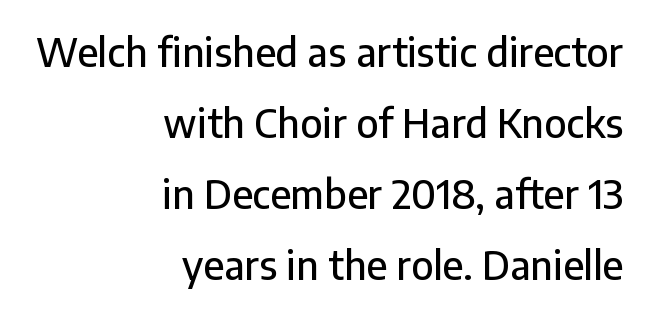
The image shows 39 px sans-serif type, upright; set right-aligned, line spacing 1.82x, normal letter spacing, not underlined; low stroke contrast and a medium x-height.
